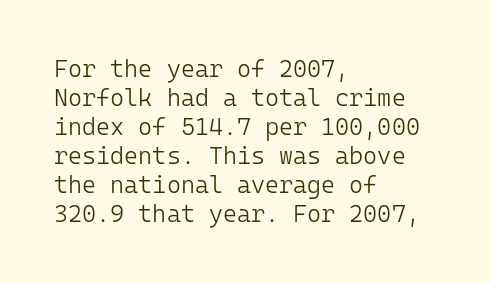
{"italic": "no", "bold": "no", "underline": "no", "align": "left", "line_spacing_ratio": 1.21, "letter_spacing": "normal", "letter_spacing_em": 0.0, "glyph_px": 24}
